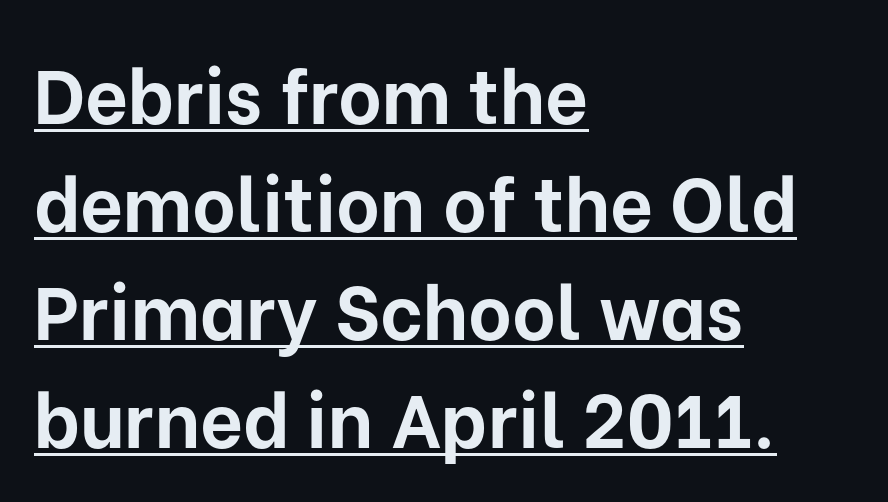
Q: Is the text bold? A: Yes.
Q: Is the text italic (slanted)? A: No, it is upright.
Q: Is the typeface a serif or a sans-serif typeface? A: Sans-serif.
Q: Is the text underlined? A: Yes.
Q: How is the paragraph aligned? A: Left-aligned.
Q: Is the spacing between letters normal or unusually wide? A: Normal.
Q: Is the spacing between lines tight, normal or loose? A: Normal.
Q: Width (condensed, normal, or wide)? A: Normal.
Q: Stroke contrast? A: Low.
Q: x-height? A: Medium.
Q: Monospaced? A: No.
